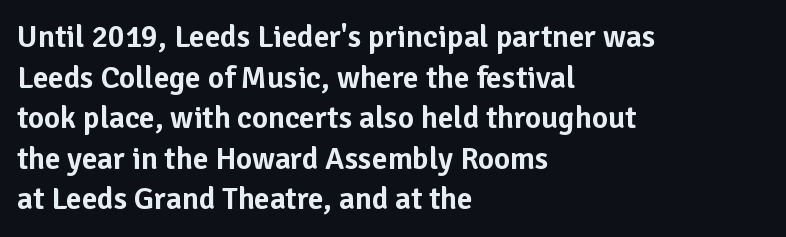
{"serif": "no", "italic": "no", "width": "normal", "stroke_contrast": "low", "x_height": "medium", "monospaced": "no", "underline": "no", "align": "left", "line_spacing": "normal", "line_spacing_ratio": 1.31, "letter_spacing": "normal", "letter_spacing_em": 0.0, "glyph_px": 31}
